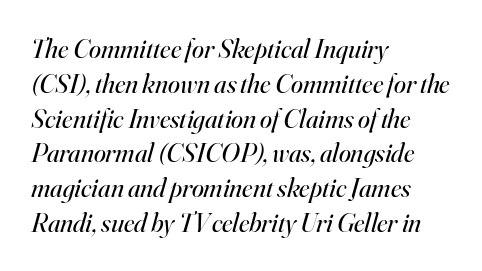
Q: Is the text bold? A: No.
Q: Is the text italic (slanted)? A: Yes, it leans right by about 16 degrees.
Q: Is the text underlined? A: No.
Q: How is the paragraph aligned? A: Left-aligned.
Q: Is the spacing between letters normal or unusually wide? A: Normal.
Q: Is the spacing between lines tight, normal or loose? A: Normal.
